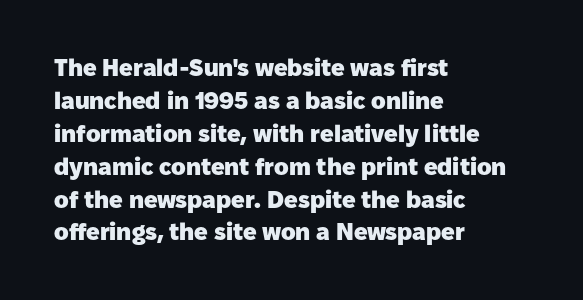
The tracking reads as untouched default to a designer's eye. Check the space under the baseline: it is left empty. The letters stand straight up with perfectly vertical stems. Each line starts at the same left margin while the right side varies. Weight check: bold — yes, fully. These lines sit exactly where default settings would place them.
